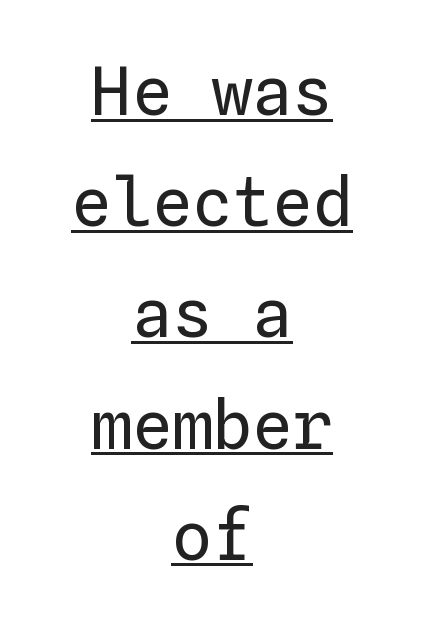
Does a line run under the words? Yes, clearly. Every character here occupies the same horizontal width, giving the sample a typewriter-like rhythm. Characters remain perfectly vertical along every line. Neither beginnings nor endings align; midpoints do. The typesetting does not lean heavy: it is not bold. Standard letterfit; no display-style spreading of the glyphs.
